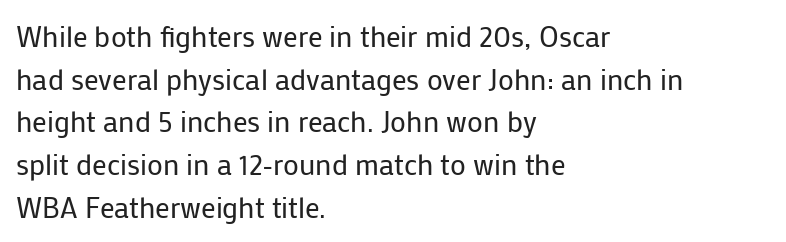
{"serif": "no", "italic": "no", "bold": "no", "weight": "regular", "width": "normal", "stroke_contrast": "low", "x_height": "medium", "monospaced": "no", "underline": "no", "align": "left", "line_spacing": "normal", "line_spacing_ratio": 1.47, "letter_spacing": "normal", "letter_spacing_em": 0.0, "glyph_px": 29}
